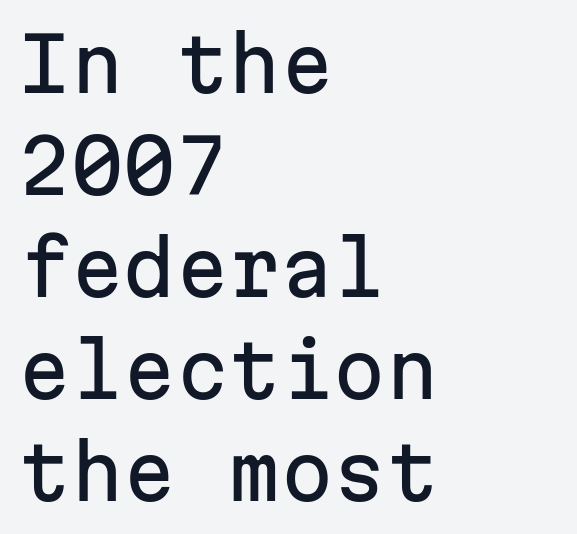
The image shows 75 px sans-serif type, upright, monospaced; set left-aligned, normal line spacing (1.36x), normal letter spacing, not underlined; low stroke contrast and a medium x-height.
